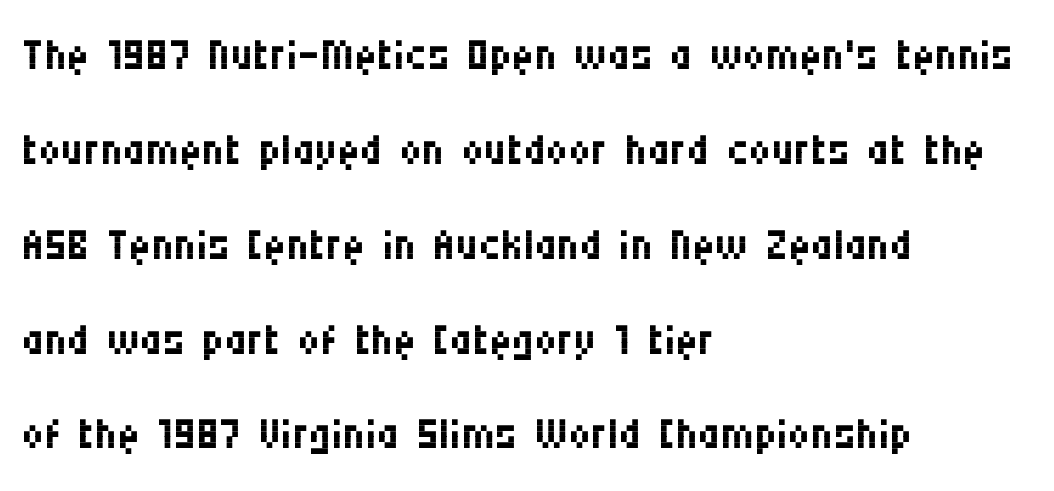
The image shows 62 px regular-weight, condensed sans-serif type, upright; set left-aligned, normal line spacing (1.53x), normal letter spacing, not underlined; medium stroke contrast and a large x-height.
